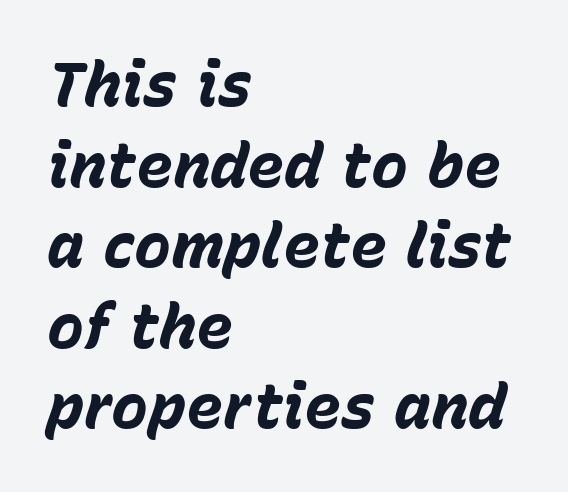
Compared with ordinary roman type, these characters are visibly tilted. Tracking here is standard; glyphs follow each other at the usual distance. Think of a printed novel: that variable character pitch is what you see here. Compared with an ordinary text face, these strokes are far heavier — a full bold.
